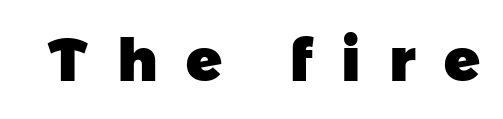
The image shows 59 px heavy sans-serif type; set unusually wide letter spacing (+0.48 em), not underlined; low stroke contrast and a medium x-height.
